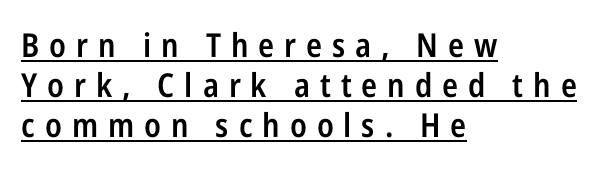
Font category for this specimen: sans-serif. Posture: upright roman. A bit beefed up — I'd call it semibold rather than bold. The lettering is marked with a stroke running underneath it.
